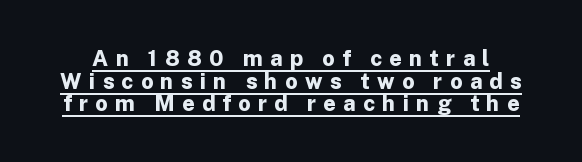
Q: Is the text bold? A: Yes.
Q: Is the text italic (slanted)? A: No, it is upright.
Q: Is the text underlined? A: Yes.
Q: Is the spacing between letters normal or unusually wide? A: Unusually wide.
Q: Is the spacing between lines tight, normal or loose? A: Tight.
